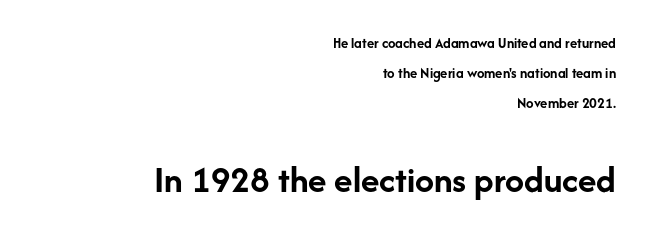
{"serif": "no", "italic": "no", "bold": "yes", "weight": "semibold", "width": "normal", "stroke_contrast": "low", "x_height": "medium", "monospaced": "no", "underline": "no", "align": "right", "line_spacing": "loose", "line_spacing_ratio": 2.01, "letter_spacing": "normal", "letter_spacing_em": 0.0, "larger_block": "second", "size_ratio": 2.53, "glyph_px": 38}
